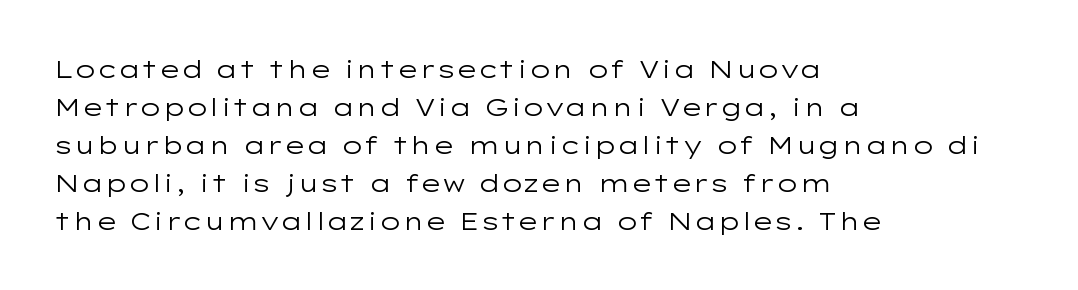
Caption: standard tracking, unaltered. How would I describe the line gaps? Plain and ordinary. Notice how the stems are strictly vertical — no italics here. The typeface has the unassuming heft of standard copy or less. The lines are quadded left.
